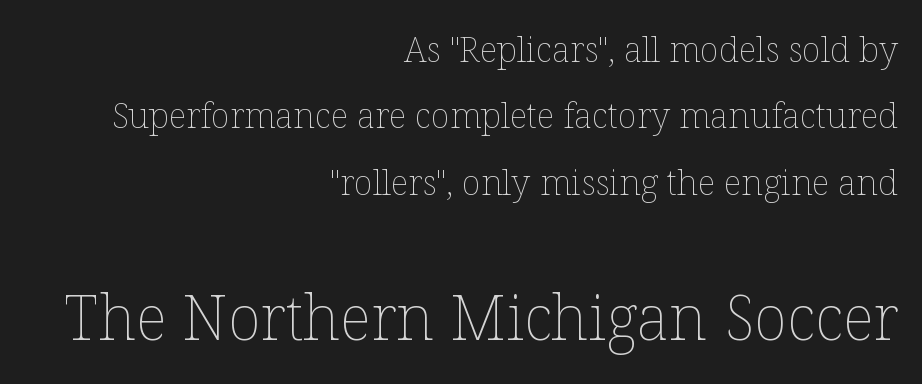
Q: Is the text bold? A: No.
Q: Is the text italic (slanted)? A: No, it is upright.
Q: Is the text underlined? A: No.
Q: How is the paragraph aligned? A: Right-aligned.
Q: Is the spacing between letters normal or unusually wide? A: Normal.
Q: Is the spacing between lines tight, normal or loose? A: Loose.
Q: Which block of text is set in a larger size, the first (top) or the second (bottom)? A: The second (bottom) one.
Q: Width (condensed, normal, or wide)? A: Normal.
Q: Stroke contrast? A: Low.
Q: x-height? A: Medium.
Q: Monospaced? A: No.
